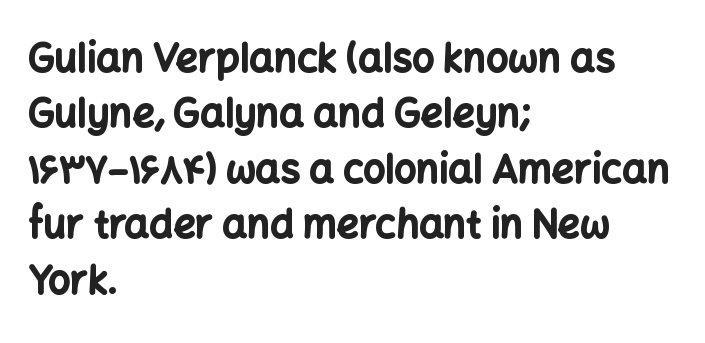
The image shows 39 px bold sans-serif type, upright; set left-aligned, normal line spacing (1.42x), normal letter spacing, not underlined; low stroke contrast and a medium x-height.
